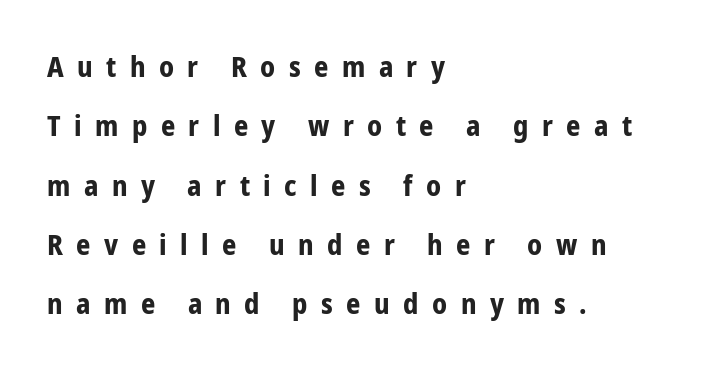
Q: Is the text bold? A: Yes.
Q: Is the text italic (slanted)? A: No, it is upright.
Q: Is the typeface a serif or a sans-serif typeface? A: Sans-serif.
Q: Is the text underlined? A: No.
Q: How is the paragraph aligned? A: Left-aligned.
Q: Is the spacing between letters normal or unusually wide? A: Unusually wide.
Q: Is the spacing between lines tight, normal or loose? A: Loose.
Q: Width (condensed, normal, or wide)? A: Condensed.
Q: Stroke contrast? A: Low.
Q: x-height? A: Medium.
Q: Monospaced? A: No.
